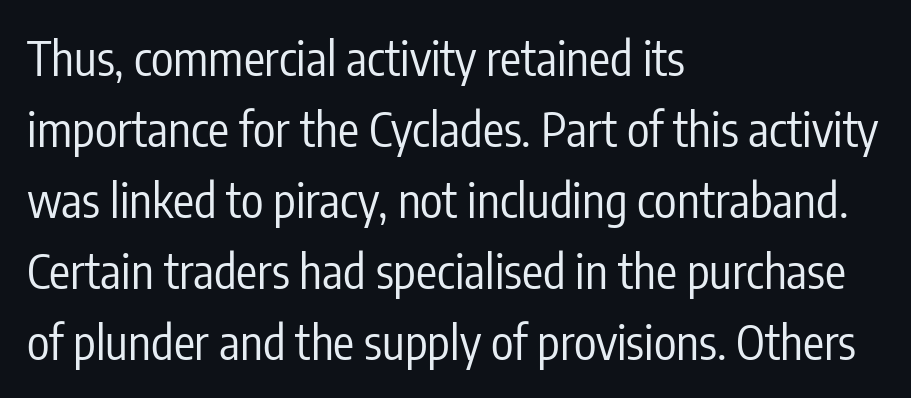
Q: Is the text bold? A: No.
Q: Is the text italic (slanted)? A: No, it is upright.
Q: Is the typeface a serif or a sans-serif typeface? A: Sans-serif.
Q: Is the text underlined? A: No.
Q: How is the paragraph aligned? A: Left-aligned.
Q: Is the spacing between letters normal or unusually wide? A: Normal.
Q: Is the spacing between lines tight, normal or loose? A: Normal.
Q: Width (condensed, normal, or wide)? A: Condensed.
Q: Stroke contrast? A: Low.
Q: x-height? A: Medium.
Q: Monospaced? A: No.
